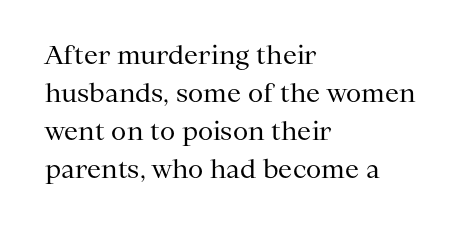
{"italic": "no", "bold": "no", "underline": "no", "align": "left", "line_spacing": "normal", "line_spacing_ratio": 1.52, "letter_spacing": "normal", "letter_spacing_em": 0.0, "glyph_px": 25}
